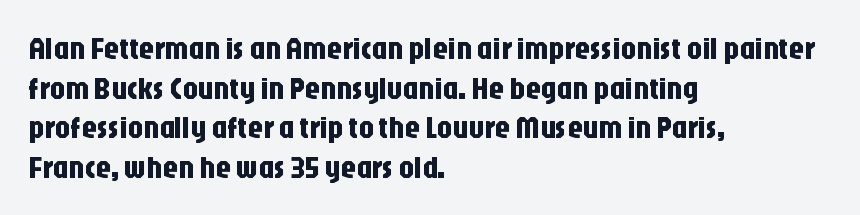
{"serif": "no", "italic": "no", "width": "condensed", "stroke_contrast": "low", "x_height": "large", "monospaced": "no", "underline": "no", "align": "left", "line_spacing": "normal", "line_spacing_ratio": 1.28, "letter_spacing": "normal", "letter_spacing_em": 0.0, "glyph_px": 31}
